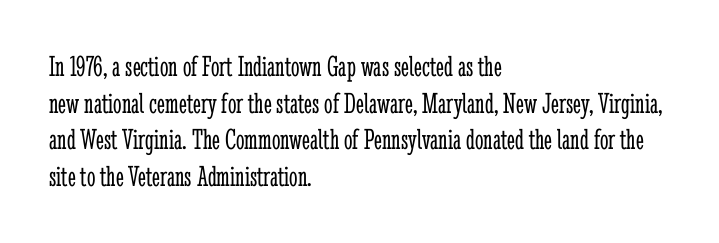
The image shows 30 px light, condensed serif type, upright; set left-aligned, line spacing 1.22x, normal letter spacing, not underlined; low stroke contrast and a medium x-height.
